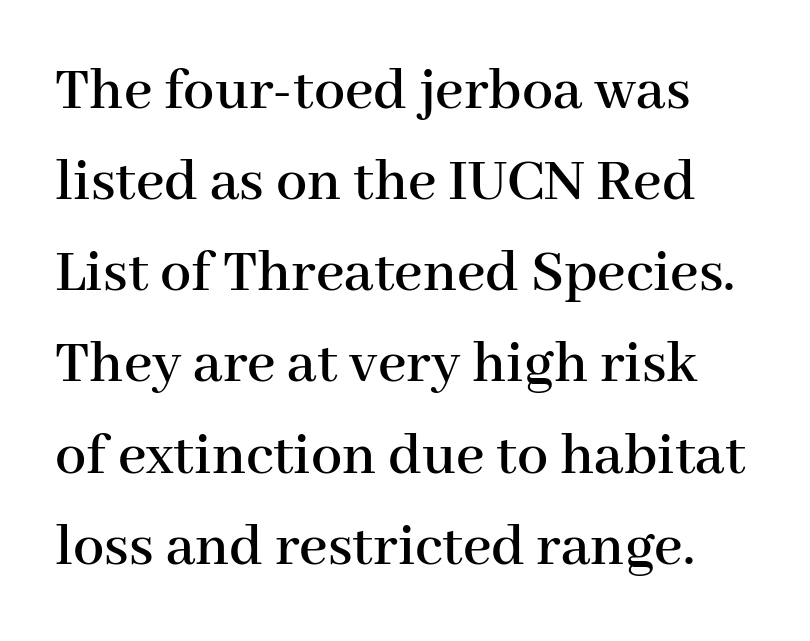
Q: Is the text italic (slanted)? A: No, it is upright.
Q: Is the typeface a serif or a sans-serif typeface? A: Serif.
Q: Is the text underlined? A: No.
Q: Is the spacing between letters normal or unusually wide? A: Normal.
Q: Is the spacing between lines tight, normal or loose? A: Normal.
Q: Width (condensed, normal, or wide)? A: Normal.
Q: Stroke contrast? A: High.
Q: x-height? A: Medium.
Q: Monospaced? A: No.
